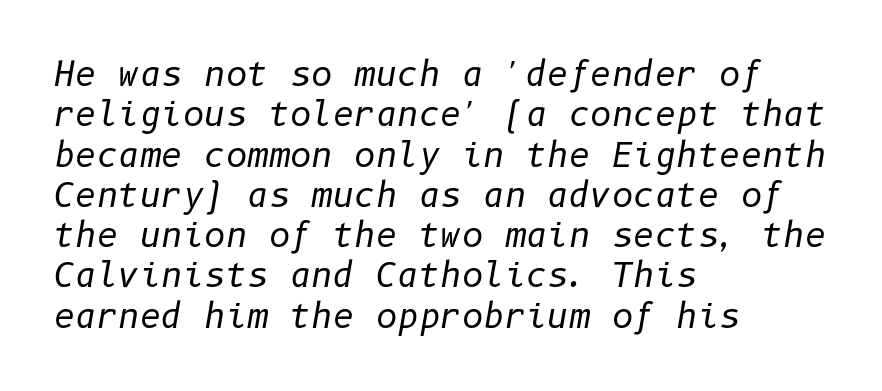
Horizontal alignment here is leftward, the default for most running prose. The type is set solid horizontally, with unmodified tracking. Observe the lean: these are italic letterforms. Only glyphs here, with clear space below each row.
